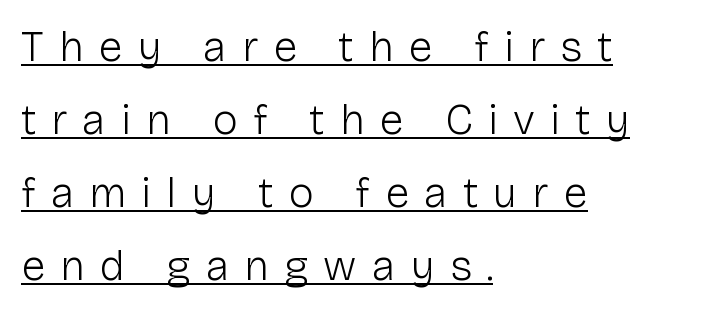
The image shows 43 px light sans-serif type, upright; set left-aligned, normal line spacing (1.7x), unusually wide letter spacing (+0.35 em), underlined; low stroke contrast and a medium x-height.
